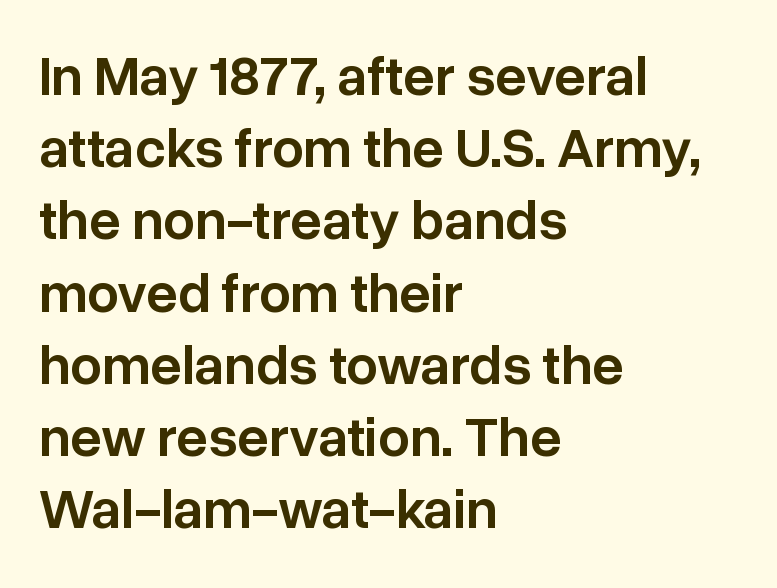
Q: Is the text bold? A: Semi-bold.
Q: Is the text italic (slanted)? A: No, it is upright.
Q: Is the typeface a serif or a sans-serif typeface? A: Sans-serif.
Q: Is the text underlined? A: No.
Q: How is the paragraph aligned? A: Left-aligned.
Q: Is the spacing between letters normal or unusually wide? A: Normal.
Q: Is the spacing between lines tight, normal or loose? A: Normal.
Q: Width (condensed, normal, or wide)? A: Normal.
Q: Stroke contrast? A: Low.
Q: x-height? A: Medium.
Q: Monospaced? A: No.
